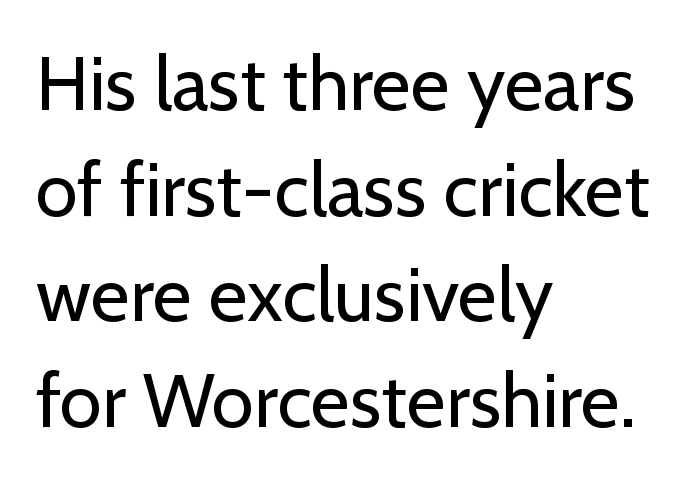
The image shows 76 px regular-weight sans-serif type, upright; set left-aligned, normal line spacing (1.39x), normal letter spacing, not underlined; low stroke contrast and a medium x-height.
